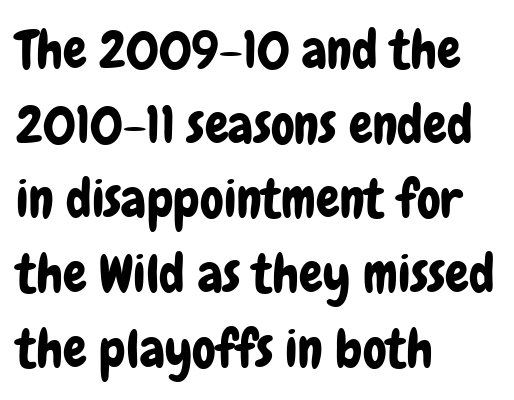
Q: Is the text italic (slanted)? A: No, it is upright.
Q: Is the typeface a serif or a sans-serif typeface? A: Sans-serif.
Q: Is the text underlined? A: No.
Q: How is the paragraph aligned? A: Left-aligned.
Q: Is the spacing between letters normal or unusually wide? A: Normal.
Q: Is the spacing between lines tight, normal or loose? A: Normal.
Q: Width (condensed, normal, or wide)? A: Condensed.
Q: Stroke contrast? A: Low.
Q: x-height? A: Medium.
Q: Monospaced? A: No.
